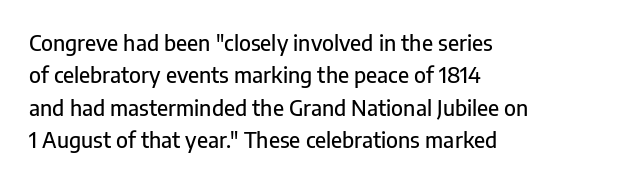
Glyph-to-glyph distance matches everyday printed text. Upright lettering throughout. Notice how descenders clear the ascenders below comfortably — that's standard leading. The strip under each line holds only bare page. Layout note: lines flush left.
